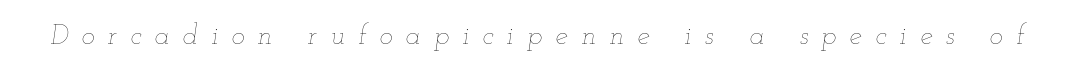
The image shows 28 px thin, wide type, italic (leaning right); set unusually wide letter spacing (+0.48 em), not underlined; low stroke contrast and a small x-height.
